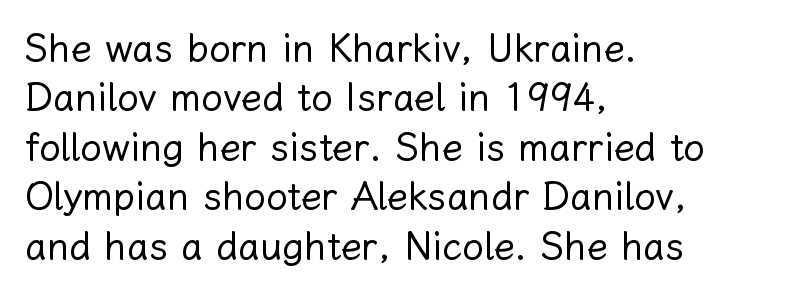
Q: Is the text bold? A: No.
Q: Is the text italic (slanted)? A: No, it is upright.
Q: Is the text underlined? A: No.
Q: How is the paragraph aligned? A: Left-aligned.
Q: Is the spacing between letters normal or unusually wide? A: Normal.
Q: Is the spacing between lines tight, normal or loose? A: Normal.
Q: Width (condensed, normal, or wide)? A: Normal.
Q: Stroke contrast? A: Low.
Q: x-height? A: Medium.
Q: Monospaced? A: No.
